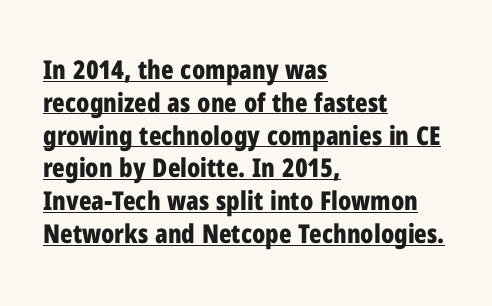
{"italic": "no", "bold": "yes", "underline": "yes", "align": "left", "line_spacing": "normal", "line_spacing_ratio": 1.26, "letter_spacing": "normal", "letter_spacing_em": 0.0, "glyph_px": 26}
